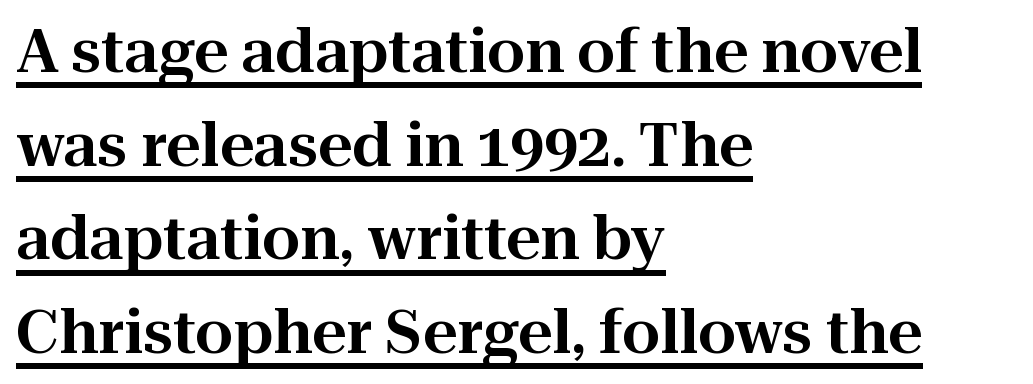
{"serif": "yes", "italic": "no", "width": "normal", "stroke_contrast": "high", "x_height": "medium", "monospaced": "no", "underline": "yes", "align": "left", "line_spacing": "normal", "line_spacing_ratio": 1.56, "letter_spacing": "normal", "letter_spacing_em": 0.0, "glyph_px": 60}
